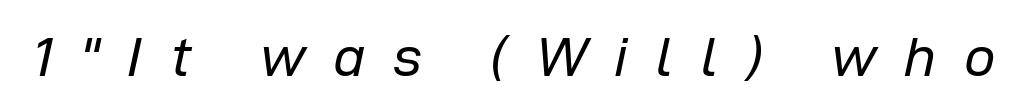
Q: Is the text bold? A: No.
Q: Is the text italic (slanted)? A: Yes, it leans right by about 12 degrees.
Q: Is the text underlined? A: No.
Q: Is the spacing between letters normal or unusually wide? A: Unusually wide.
Q: Width (condensed, normal, or wide)? A: Normal.
Q: Stroke contrast? A: Low.
Q: x-height? A: Medium.
Q: Monospaced? A: No.
